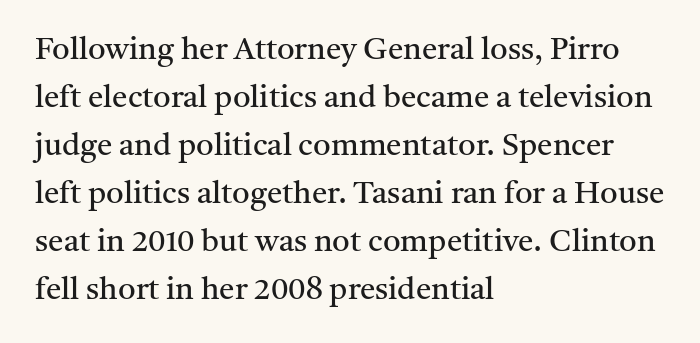
The image shows 31 px regular-weight serif type, upright; set left-aligned, normal line spacing (1.55x), normal letter spacing, not underlined; medium stroke contrast and a medium x-height.
